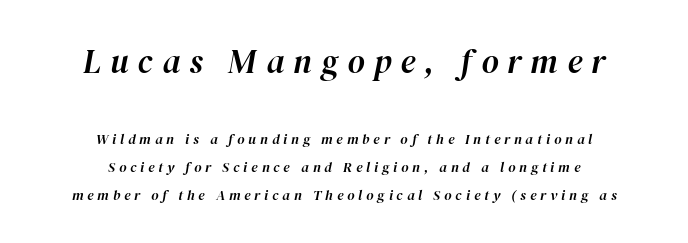
{"italic": "yes", "lean": "right", "slant_degrees": 12, "width": "normal", "stroke_contrast": "high", "x_height": "medium", "monospaced": "no", "underline": "no", "align": "center", "line_spacing": "loose", "line_spacing_ratio": 1.97, "letter_spacing": "wide", "letter_spacing_em": 0.28, "larger_block": "first", "size_ratio": 2.36, "glyph_px": 33}
